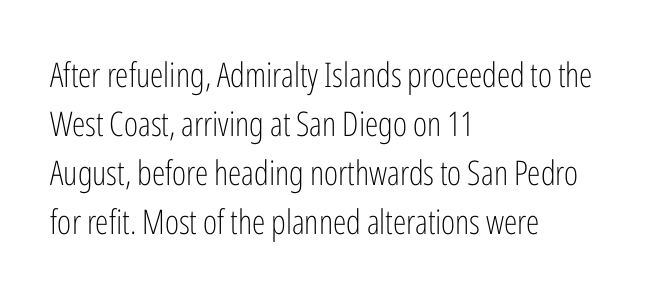
{"serif": "no", "italic": "no", "bold": "no", "weight": "light", "width": "condensed", "stroke_contrast": "low", "x_height": "medium", "monospaced": "no", "underline": "no", "align": "left", "line_spacing": "normal", "line_spacing_ratio": 1.44, "letter_spacing": "normal", "letter_spacing_em": 0.0, "glyph_px": 34}
